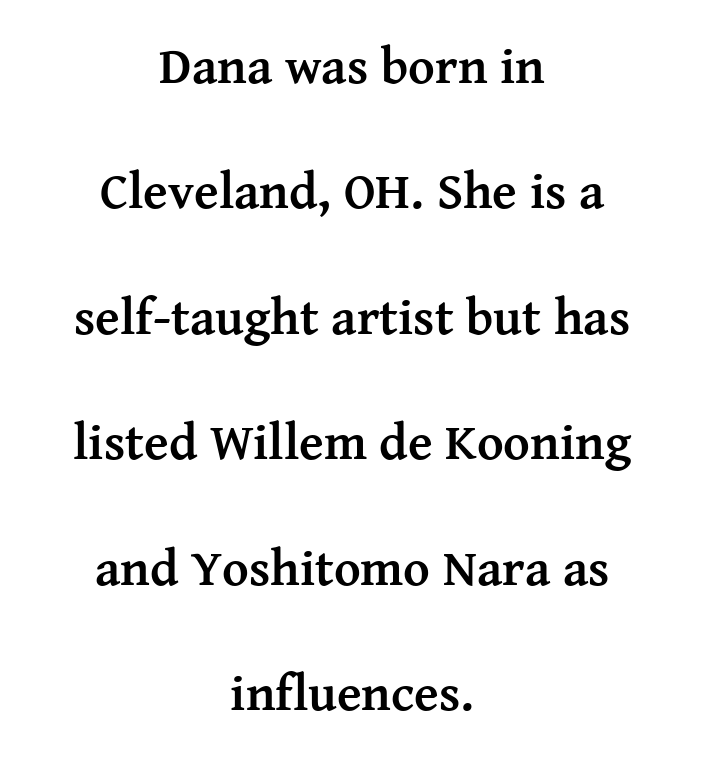
The image shows 51 px semibold serif type, upright; set centered, loose line spacing (2.46x), normal letter spacing, not underlined; medium stroke contrast and a medium x-height.
